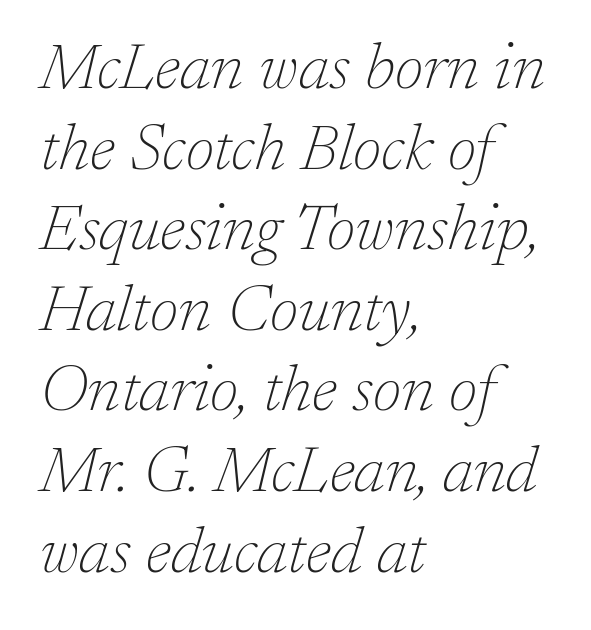
{"serif": "yes", "italic": "yes", "lean": "right", "slant_degrees": 17, "bold": "no", "weight": "thin", "width": "normal", "stroke_contrast": "low", "x_height": "medium", "monospaced": "no", "underline": "no", "align": "left", "line_spacing_ratio": 1.24, "letter_spacing": "normal", "letter_spacing_em": 0.0, "glyph_px": 65}
